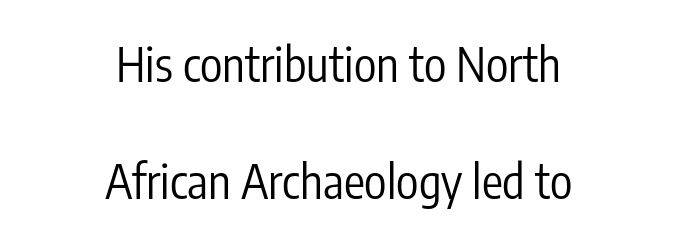
{"serif": "no", "italic": "no", "bold": "no", "weight": "regular", "width": "condensed", "stroke_contrast": "low", "x_height": "medium", "monospaced": "no", "underline": "no", "align": "center", "line_spacing": "loose", "line_spacing_ratio": 2.49, "letter_spacing": "normal", "letter_spacing_em": 0.0, "glyph_px": 47}
